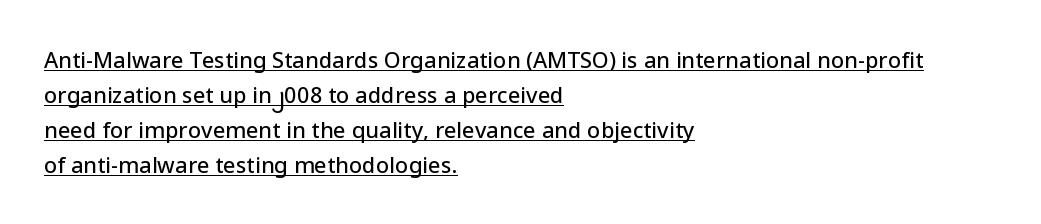
Compared with a centered layout, this one pins lines to the left instead. The space between consecutive lines is moderate. In terms of letterspacing, this is plain default setting. This sample carries an underscore along the baseline area. Does the lettering tilt? It doesn't — this is upright.
